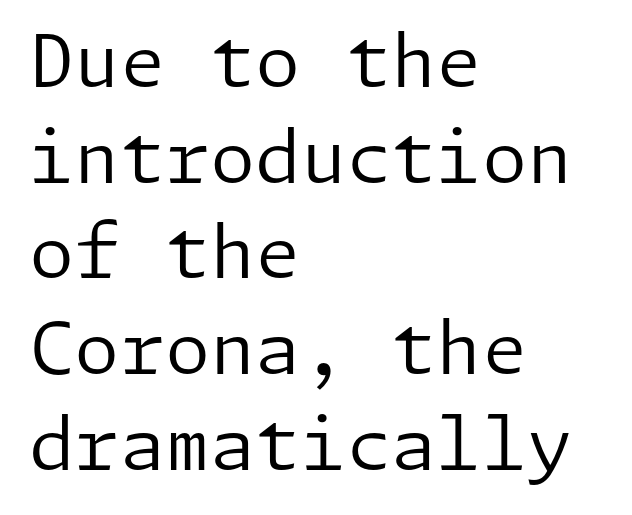
Heaviness? Minimal to ordinary, like unemphasized prose. Note: no serifs on the glyphs. The typography opts for an upright posture over an oblique one. Descenders hang freely into open space.
